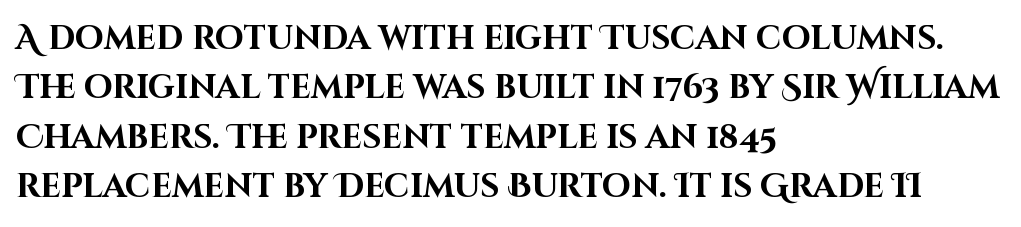
Q: Is the text bold? A: Yes.
Q: Is the text italic (slanted)? A: No, it is upright.
Q: Is the typeface a serif or a sans-serif typeface? A: Sans-serif.
Q: Is the text underlined? A: No.
Q: How is the paragraph aligned? A: Left-aligned.
Q: Is the spacing between letters normal or unusually wide? A: Normal.
Q: Is the spacing between lines tight, normal or loose? A: Normal.
Q: Width (condensed, normal, or wide)? A: Normal.
Q: Stroke contrast? A: High.
Q: x-height? A: Large.
Q: Monospaced? A: No.
